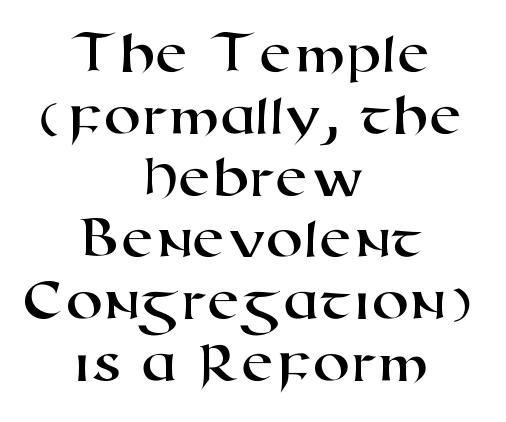
{"serif": "no", "width": "wide", "stroke_contrast": "high", "x_height": "medium", "monospaced": "no", "underline": "no", "align": "center", "line_spacing": "tight", "line_spacing_ratio": 1.03, "letter_spacing": "normal", "letter_spacing_em": 0.0, "glyph_px": 60}
